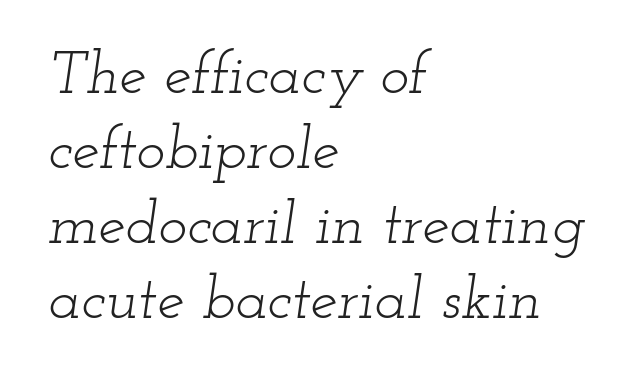
{"serif": "yes", "italic": "yes", "lean": "right", "slant_degrees": 12, "bold": "no", "weight": "light", "width": "wide", "stroke_contrast": "low", "x_height": "small", "monospaced": "no", "underline": "no", "align": "left", "line_spacing_ratio": 1.23, "letter_spacing": "normal", "letter_spacing_em": 0.0, "glyph_px": 61}
